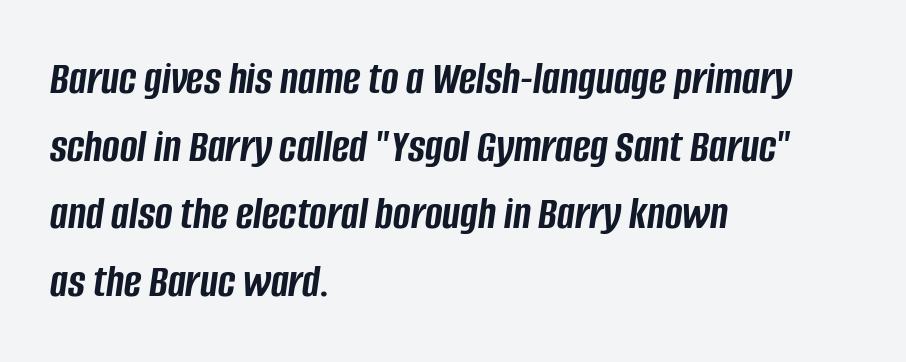
Q: Is the text bold? A: Yes.
Q: Is the text italic (slanted)? A: Yes, it leans right by about 8 degrees.
Q: Is the text underlined? A: No.
Q: How is the paragraph aligned? A: Left-aligned.
Q: Is the spacing between letters normal or unusually wide? A: Normal.
Q: Is the spacing between lines tight, normal or loose? A: Normal.
Q: Width (condensed, normal, or wide)? A: Condensed.
Q: Stroke contrast? A: Low.
Q: x-height? A: Large.
Q: Monospaced? A: No.
